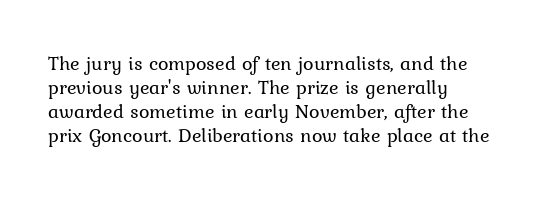
{"italic": "no", "bold": "no", "underline": "no", "align": "left", "line_spacing_ratio": 1.2, "letter_spacing": "normal", "letter_spacing_em": 0.0, "glyph_px": 20}
